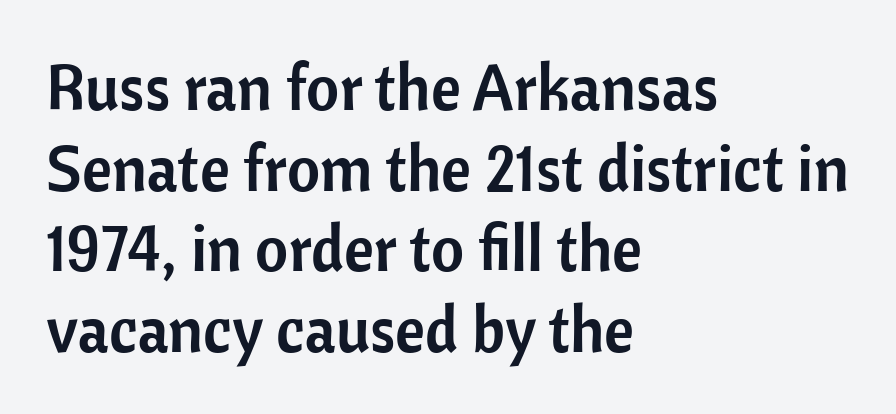
{"serif": "no", "italic": "no", "width": "normal", "stroke_contrast": "low", "x_height": "medium", "monospaced": "no", "underline": "no", "align": "left", "line_spacing": "normal", "line_spacing_ratio": 1.26, "letter_spacing": "normal", "letter_spacing_em": 0.0, "glyph_px": 64}
